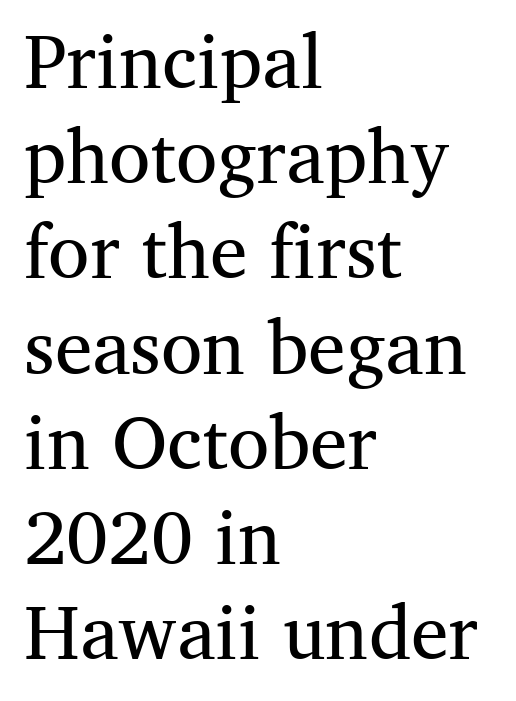
The image shows 75 px regular-weight serif type, upright; set left-aligned, normal line spacing (1.27x), normal letter spacing, not underlined; medium stroke contrast and a medium x-height.
